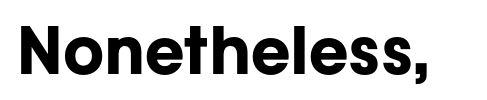
The image shows 65 px bold sans-serif type, upright; set normal letter spacing, not underlined; low stroke contrast and a medium x-height.
